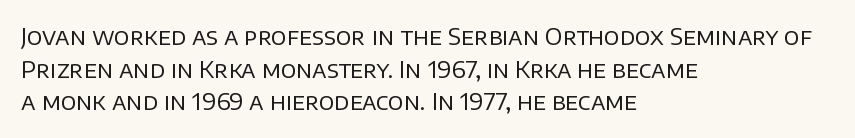
The image shows 23 px text type, upright; set left-aligned, normal line spacing (1.42x), normal letter spacing, not underlined.
